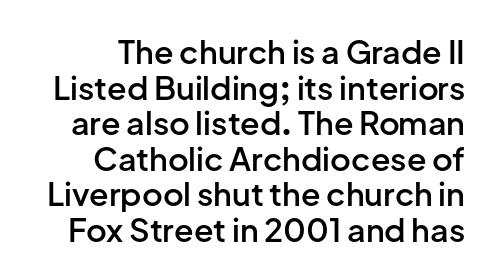
The image shows 32 px semibold sans-serif type, upright; set tight line spacing (1.11x), normal letter spacing, not underlined; low stroke contrast and a medium x-height.
